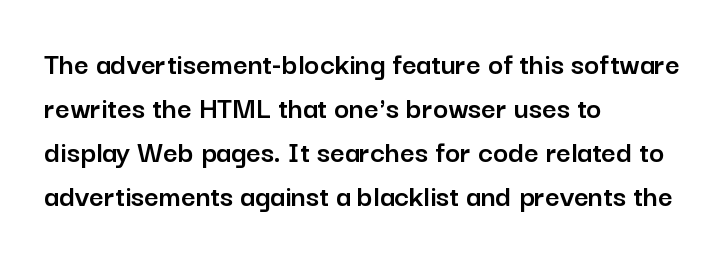
Look at the tracking — it's just the regular setting, nothing added. The passage shown is not underscored anywhere. The letters carry no serifs — their stems end cleanly without finishing strokes. The axis of the letterforms is exactly vertical.
